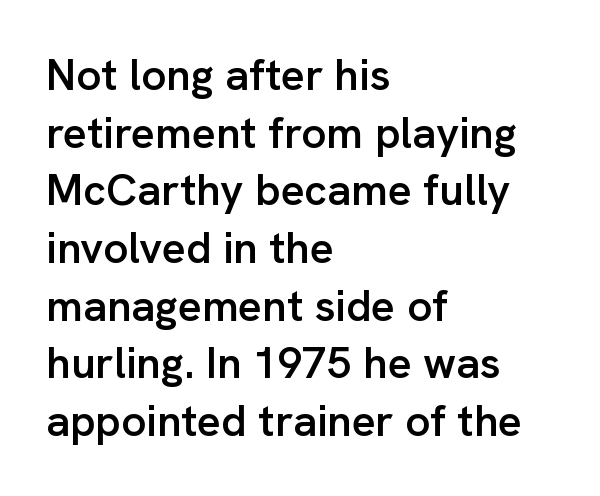
The image shows 44 px semibold sans-serif type, upright; set left-aligned, normal line spacing (1.31x), normal letter spacing, not underlined; low stroke contrast and a medium x-height.
